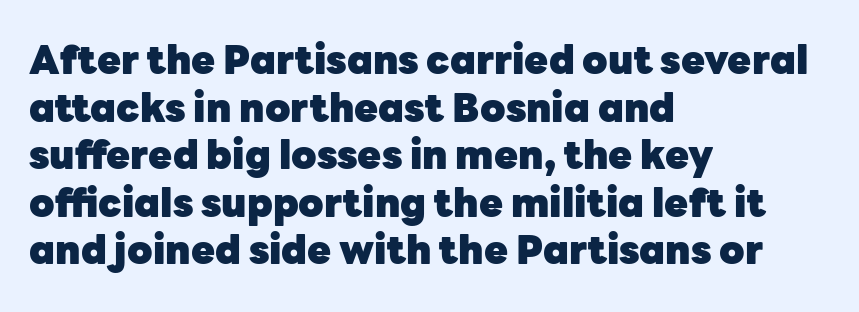
The image shows 39 px heavy sans-serif type, upright; set left-aligned, line spacing 1.22x, normal letter spacing, not underlined; low stroke contrast and a medium x-height.
